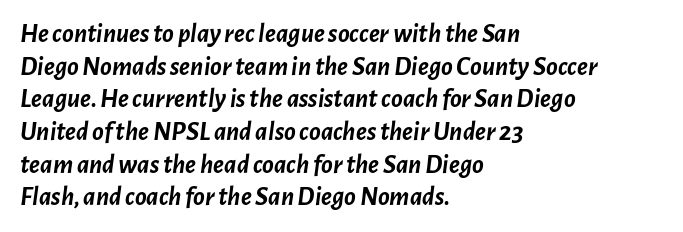
{"italic": "yes", "lean": "right", "slant_degrees": 7, "bold": "yes", "underline": "no", "align": "left", "line_spacing_ratio": 1.21, "letter_spacing": "normal", "letter_spacing_em": 0.0, "glyph_px": 27}
